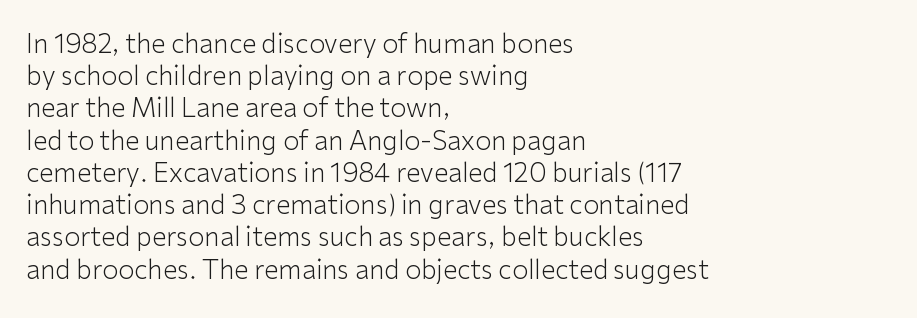
The image shows 26 px text type, upright; set left-aligned, line spacing 1.24x, normal letter spacing, not underlined.
